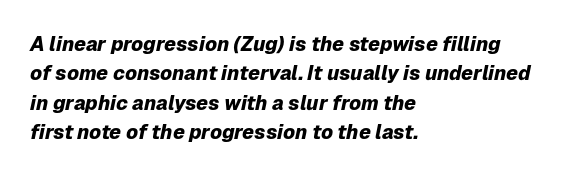
Q: Is the text bold? A: Yes.
Q: Is the text italic (slanted)? A: Yes, it leans right by about 12 degrees.
Q: Is the text underlined? A: No.
Q: How is the paragraph aligned? A: Left-aligned.
Q: Is the spacing between letters normal or unusually wide? A: Normal.
Q: Is the spacing between lines tight, normal or loose? A: Normal.
